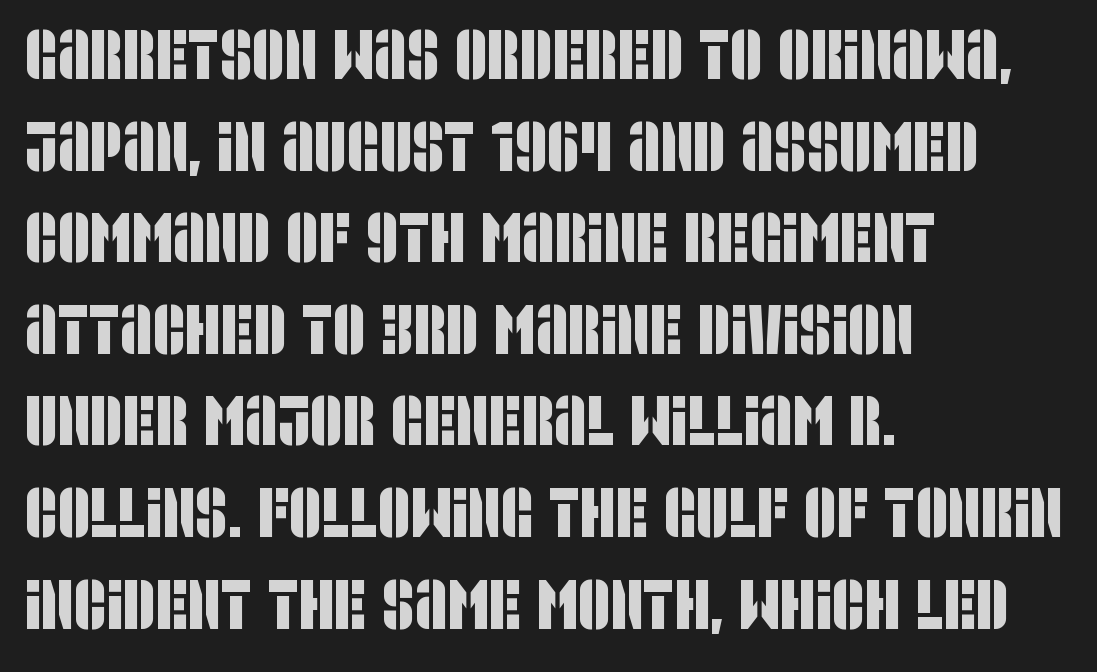
{"serif": "no", "width": "condensed", "stroke_contrast": "low", "x_height": "large", "monospaced": "no", "underline": "no", "align": "left", "line_spacing": "normal", "line_spacing_ratio": 1.29, "letter_spacing": "normal", "letter_spacing_em": 0.0, "glyph_px": 71}
